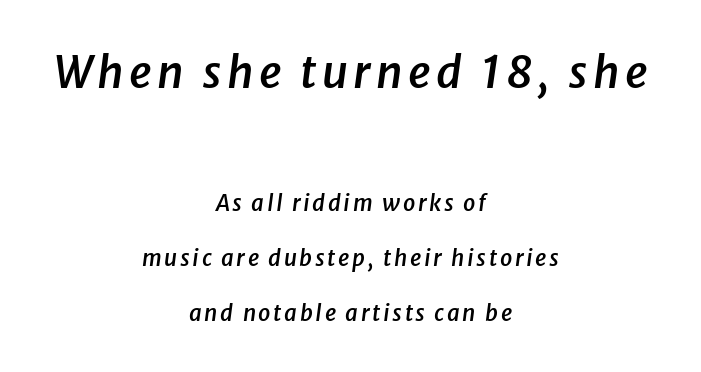
{"italic": "yes", "lean": "right", "slant_degrees": 8, "bold": "semi", "weight": "semibold", "width": "normal", "stroke_contrast": "low", "x_height": "medium", "monospaced": "no", "underline": "no", "align": "center", "line_spacing": "loose", "line_spacing_ratio": 2.5, "larger_block": "first", "size_ratio": 2.0, "glyph_px": 44}
